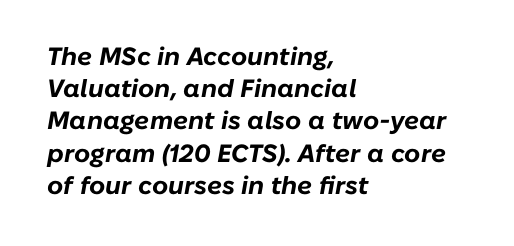
The image shows 25 px bold type, italic (leaning right); set left-aligned, normal line spacing (1.29x), normal letter spacing, not underlined.
